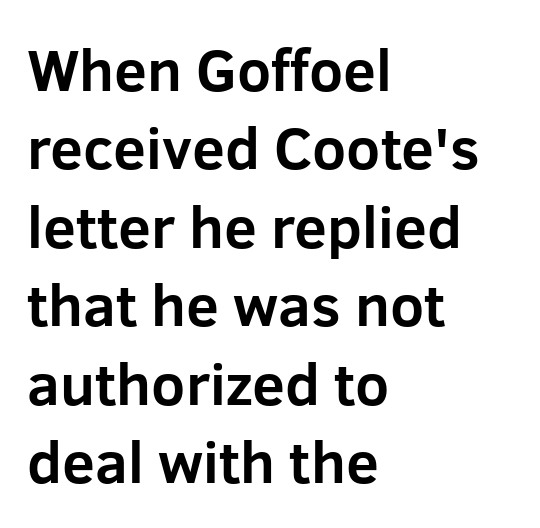
Honestly, there is no underline to notice here at all. Visually the block forms a straight wall on the left and a jagged coastline on the right. The typeface chosen for these lines omits serifs. The rows are spaced the way most documents space them. A typesetter would mark this as roman, not italic. Character widths vary here, with narrow letters taking less room than wide ones.
